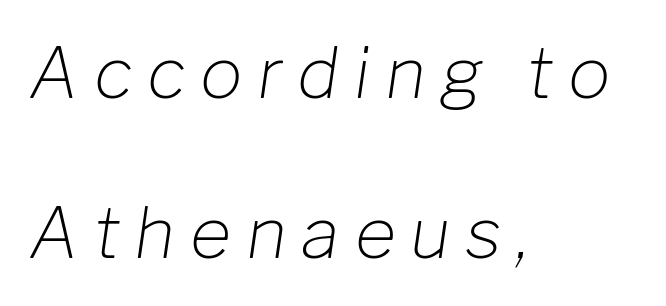
The image shows 71 px light type, italic (leaning right); set left-aligned, loose line spacing (2.26x), unusually wide letter spacing (+0.21 em), not underlined; low stroke contrast and a medium x-height.
